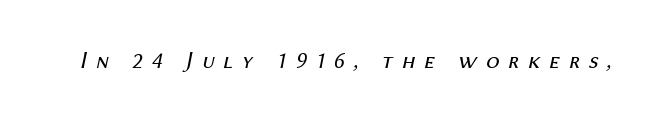
{"italic": "yes", "lean": "right", "slant_degrees": 12, "bold": "no", "underline": "no", "letter_spacing": "wide", "letter_spacing_em": 0.36, "glyph_px": 24}
